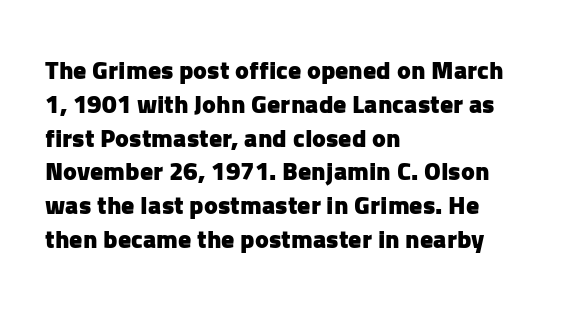
The image shows 26 px bold type, upright; set left-aligned, normal line spacing (1.3x), normal letter spacing, not underlined.
